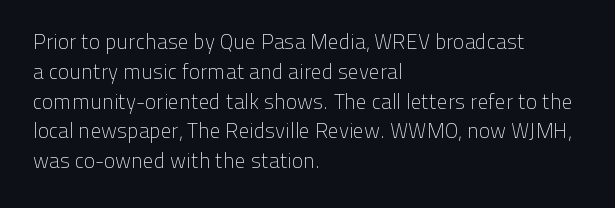
Quick note: interline space is typical. Nothing unusual about the tracking: characters are spaced as the font intends. Unmarked baselines from the first word to the last. No italicization has been applied; the sample stays upright.
